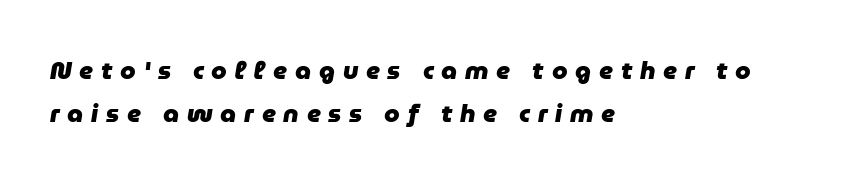
Q: Is the text bold? A: Yes.
Q: Is the text italic (slanted)? A: Yes, it leans right by about 9 degrees.
Q: Is the text underlined? A: No.
Q: How is the paragraph aligned? A: Left-aligned.
Q: Is the spacing between letters normal or unusually wide? A: Unusually wide.
